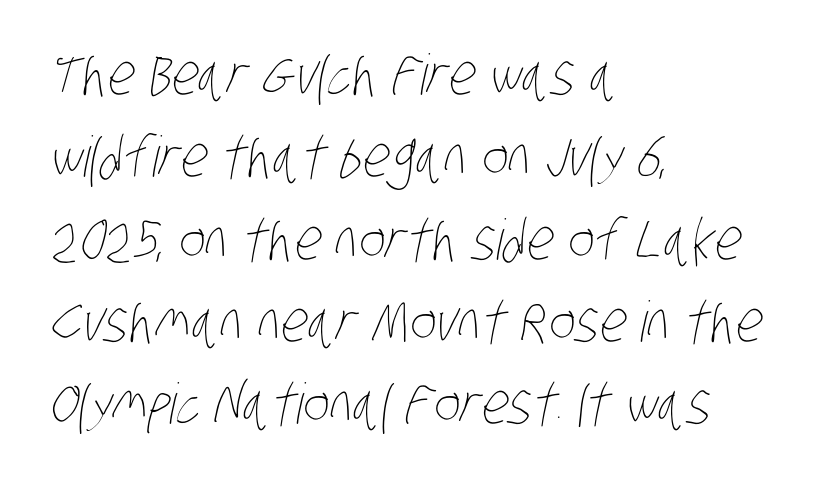
The face used here is proportionally spaced, like ordinary book or web type. Does the leading feel generous? No, just average. A quiet, ordinary-to-light weight characterises the typeface. Check under the words: just untouched page.
